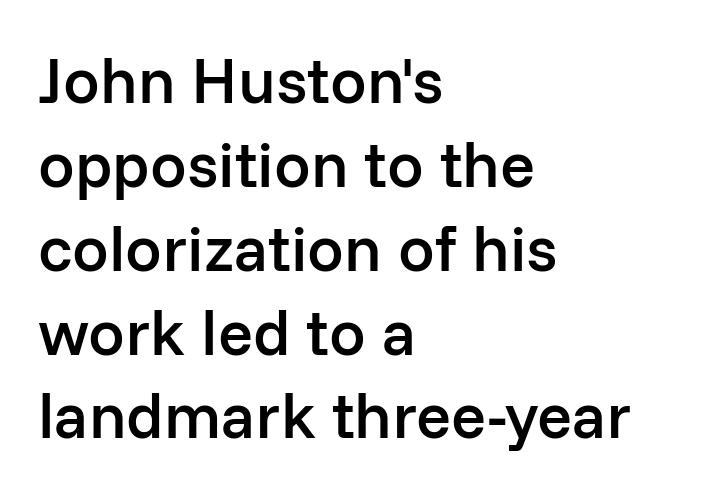
The image shows 65 px semibold sans-serif type, upright; set left-aligned, normal line spacing (1.29x), normal letter spacing, not underlined; low stroke contrast and a medium x-height.
